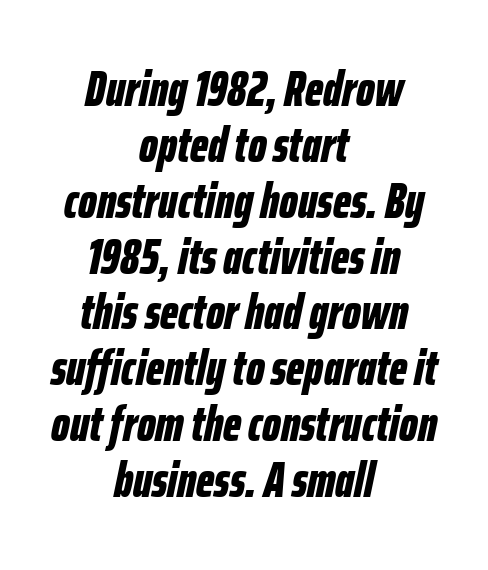
Q: Is the text bold? A: Yes.
Q: Is the text italic (slanted)? A: Yes, it leans right by about 12 degrees.
Q: Is the text underlined? A: No.
Q: How is the paragraph aligned? A: Centered.
Q: Is the spacing between letters normal or unusually wide? A: Normal.
Q: Is the spacing between lines tight, normal or loose? A: Tight.
Q: Width (condensed, normal, or wide)? A: Condensed.
Q: Stroke contrast? A: Low.
Q: x-height? A: Medium.
Q: Monospaced? A: No.
